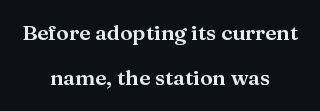
Q: Is the text italic (slanted)? A: No, it is upright.
Q: Is the text underlined? A: No.
Q: How is the paragraph aligned? A: Centered.
Q: Is the spacing between letters normal or unusually wide? A: Normal.
Q: Is the spacing between lines tight, normal or loose? A: Loose.
